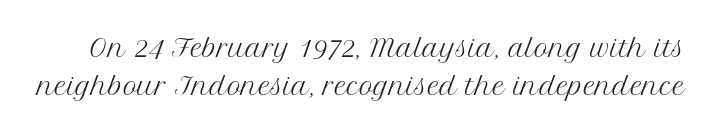
You could call the tracking neutral — neither tight nor loose. The letterforms sit at book weight or below. Leading: standard. Any mark beneath the type? The region is blank.
